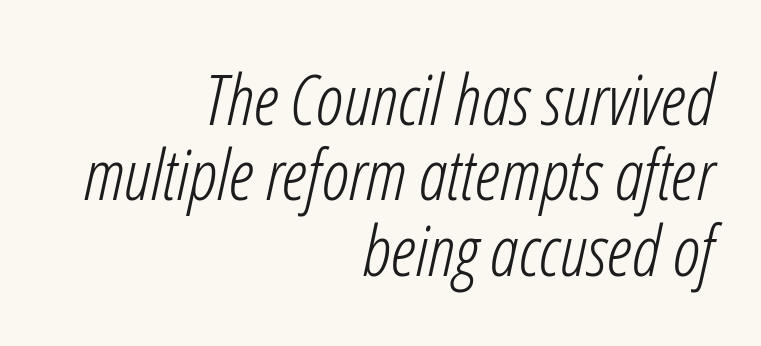
{"italic": "yes", "lean": "right", "slant_degrees": 12, "bold": "no", "weight": "light", "width": "condensed", "stroke_contrast": "low", "x_height": "medium", "monospaced": "no", "underline": "no", "align": "right", "line_spacing": "tight", "line_spacing_ratio": 1.06, "letter_spacing": "normal", "letter_spacing_em": 0.0, "glyph_px": 71}
